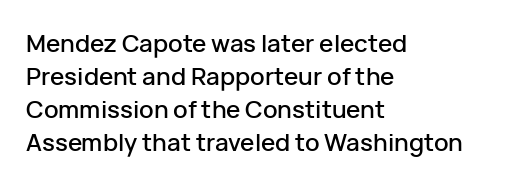
The lines are quadded left. Does extra space separate the letters? No, they use regular spacing. Tall strokes in this sample are plumb rather than angled. Notice how descenders clear the ascenders below comfortably — that's standard leading. This rendering features lettering with no underline.
